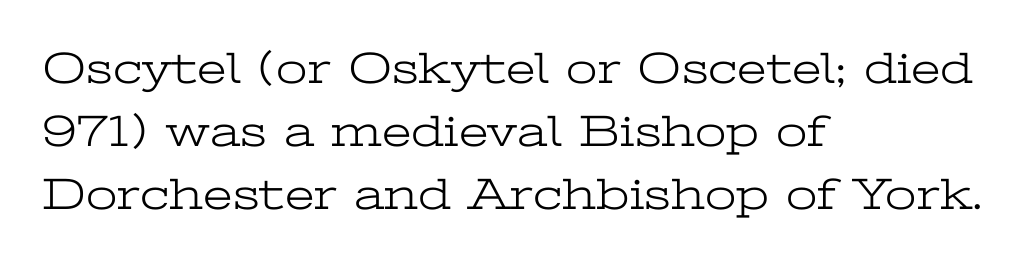
Heft: none added — not bold. No word sits above an underline. Line starts are locked; line ends wander. These lines are rendered in a variable-pitch font. The block of text has a typical density, with ordinary space between rows.
